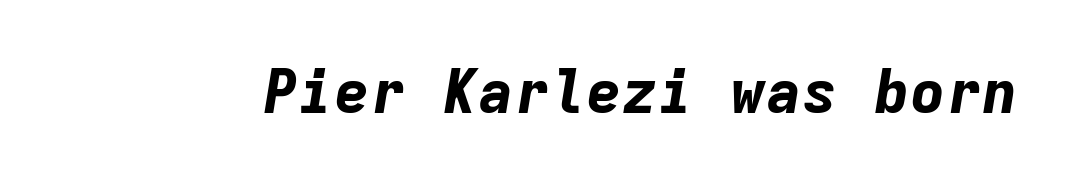
{"italic": "yes", "lean": "right", "slant_degrees": 9, "bold": "yes", "weight": "bold", "width": "normal", "stroke_contrast": "low", "x_height": "medium", "monospaced": "yes", "underline": "no", "letter_spacing": "normal", "letter_spacing_em": 0.0, "glyph_px": 60}
